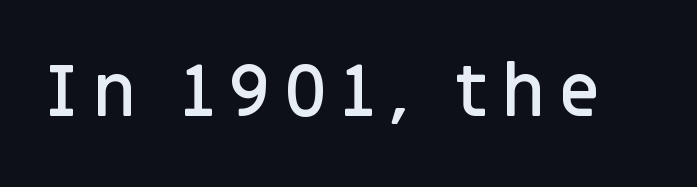
The passage shown is semibold, sitting just below true bold. Is this a fixed-width face? No — the glyphs have proportional, varying widths. The typography opts for an upright posture over an oblique one. Any mark beneath the type? The region is blank. The font family rendered here belongs to the sans-serif group.
